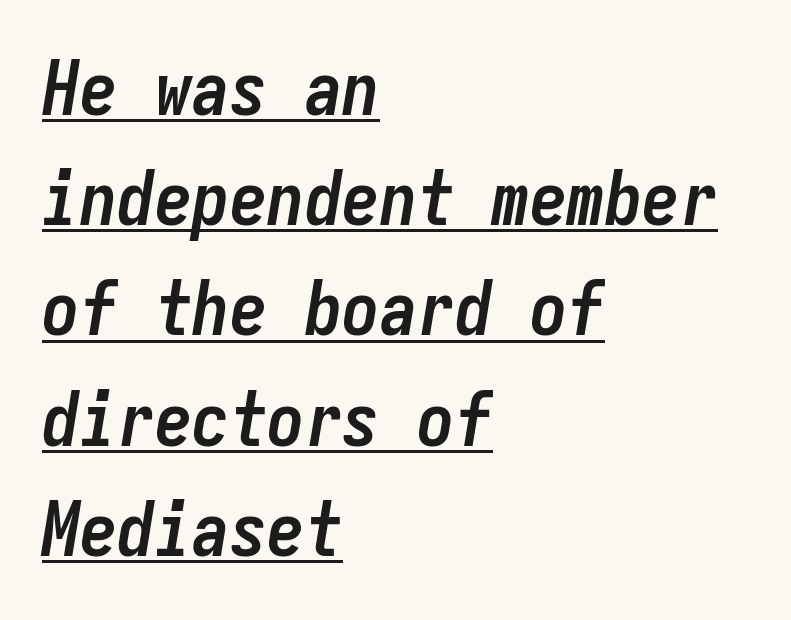
Q: Is the text bold? A: Yes.
Q: Is the text italic (slanted)? A: Yes, it leans right by about 9 degrees.
Q: Is the text underlined? A: Yes.
Q: How is the paragraph aligned? A: Left-aligned.
Q: Is the spacing between letters normal or unusually wide? A: Normal.
Q: Is the spacing between lines tight, normal or loose? A: Normal.
Q: Width (condensed, normal, or wide)? A: Condensed.
Q: Stroke contrast? A: Low.
Q: x-height? A: Medium.
Q: Monospaced? A: Yes.
